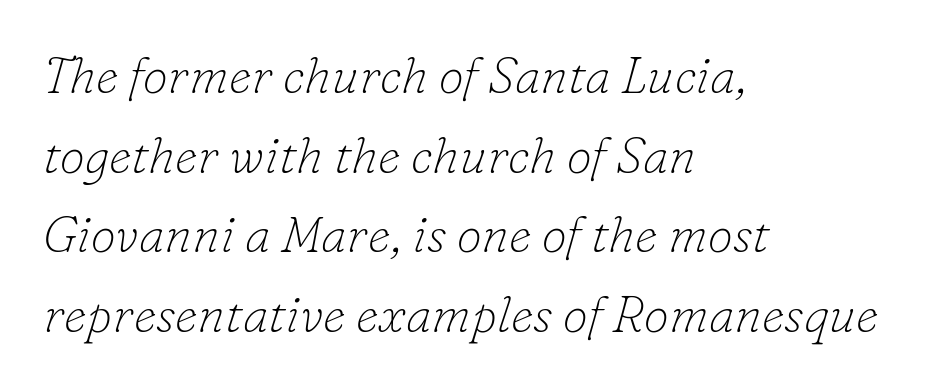
Q: Is the text bold? A: No.
Q: Is the text italic (slanted)? A: Yes, it leans right by about 16 degrees.
Q: Is the typeface a serif or a sans-serif typeface? A: Serif.
Q: Is the text underlined? A: No.
Q: How is the paragraph aligned? A: Left-aligned.
Q: Is the spacing between letters normal or unusually wide? A: Normal.
Q: Is the spacing between lines tight, normal or loose? A: Normal.
Q: Width (condensed, normal, or wide)? A: Normal.
Q: Stroke contrast? A: Low.
Q: x-height? A: Small.
Q: Monospaced? A: No.
